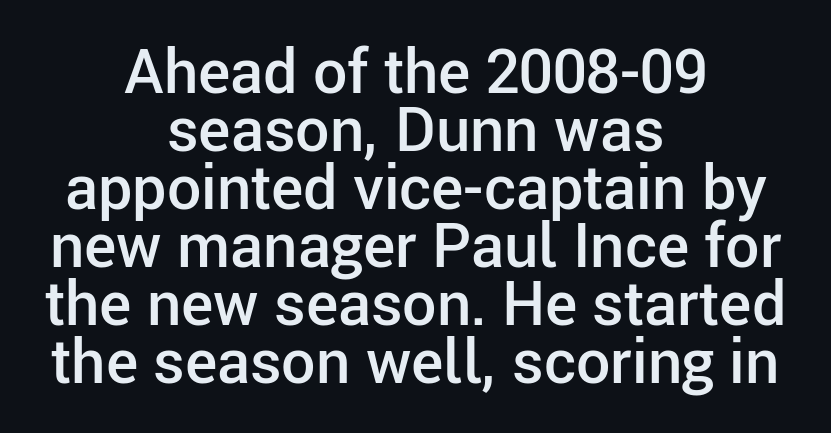
{"serif": "no", "italic": "no", "bold": "semi", "weight": "semibold", "width": "normal", "stroke_contrast": "low", "x_height": "medium", "monospaced": "no", "underline": "no", "align": "center", "line_spacing": "tight", "line_spacing_ratio": 0.95, "letter_spacing": "normal", "letter_spacing_em": 0.0, "glyph_px": 61}
